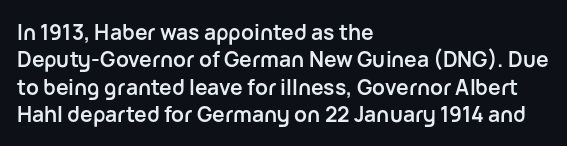
The rendering anchors every line to the left-hand side. This is the regular roman posture of the typeface. A normal amount of white space separates one row of letters from the next. The face used here is rendered with its standard letterfit. A clean baseline with only descenders dipping below it. The sample has been set heavy, in full bold.
